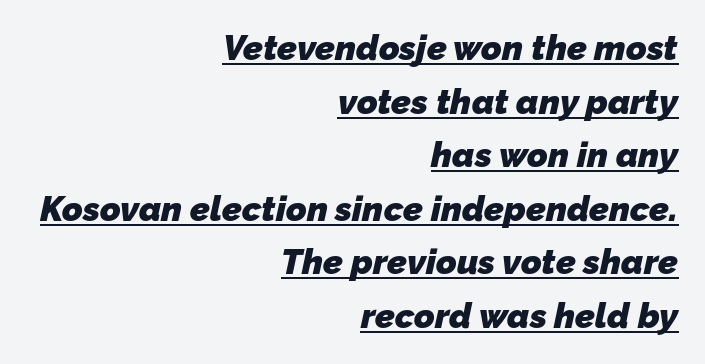
Q: Is the text bold? A: Yes.
Q: Is the typeface a serif or a sans-serif typeface? A: Sans-serif.
Q: Is the text underlined? A: Yes.
Q: How is the paragraph aligned? A: Right-aligned.
Q: Is the spacing between letters normal or unusually wide? A: Normal.
Q: Is the spacing between lines tight, normal or loose? A: Normal.
Q: Width (condensed, normal, or wide)? A: Normal.
Q: Stroke contrast? A: Low.
Q: x-height? A: Medium.
Q: Monospaced? A: No.
